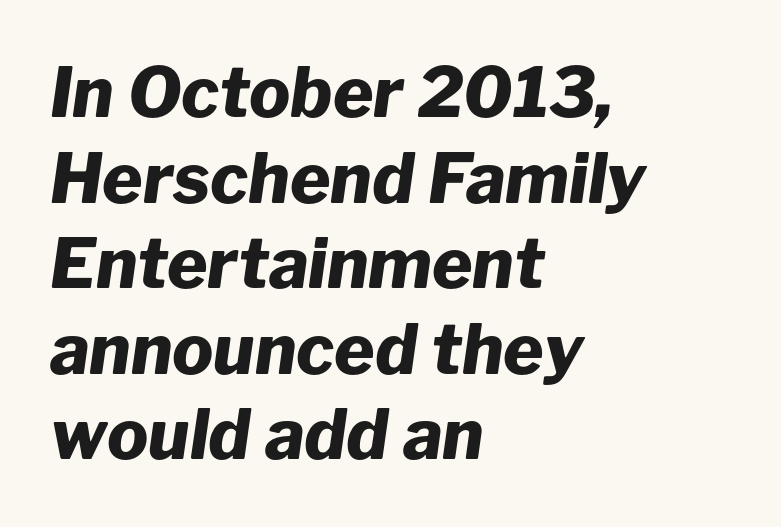
{"italic": "yes", "lean": "right", "slant_degrees": 8, "bold": "yes", "weight": "heavy", "width": "normal", "stroke_contrast": "low", "x_height": "medium", "monospaced": "no", "underline": "no", "align": "left", "line_spacing_ratio": 1.24, "letter_spacing": "normal", "letter_spacing_em": 0.0, "glyph_px": 69}
